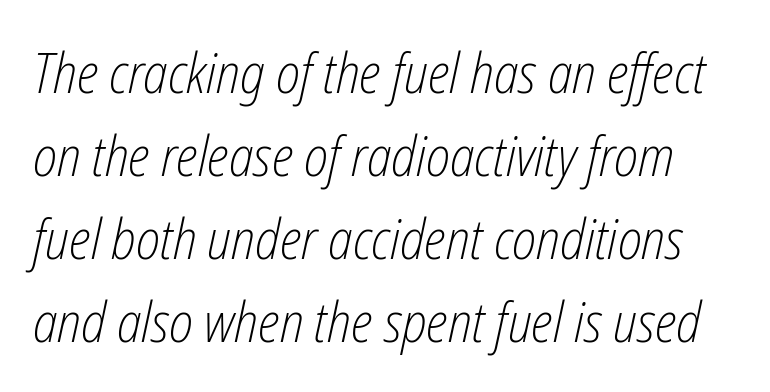
In terms of leading, this rendering sits right in the middle. The lettering tilts uniformly, giving the passage an italic look. These lines are rendered in a variable-pitch font. No heavy texture on the line: the type isn't bold.
